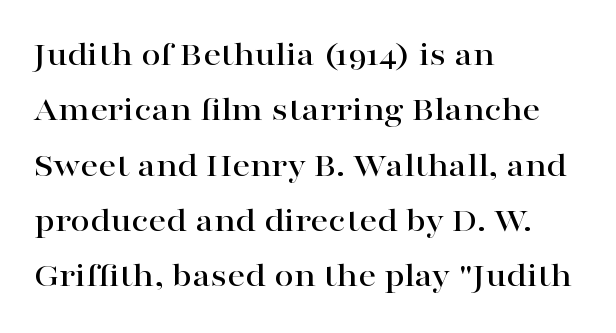
Q: Is the text italic (slanted)? A: No, it is upright.
Q: Is the typeface a serif or a sans-serif typeface? A: Serif.
Q: Is the text underlined? A: No.
Q: How is the paragraph aligned? A: Left-aligned.
Q: Is the spacing between letters normal or unusually wide? A: Normal.
Q: Is the spacing between lines tight, normal or loose? A: Normal.
Q: Width (condensed, normal, or wide)? A: Wide.
Q: Stroke contrast? A: High.
Q: x-height? A: Medium.
Q: Monospaced? A: No.
